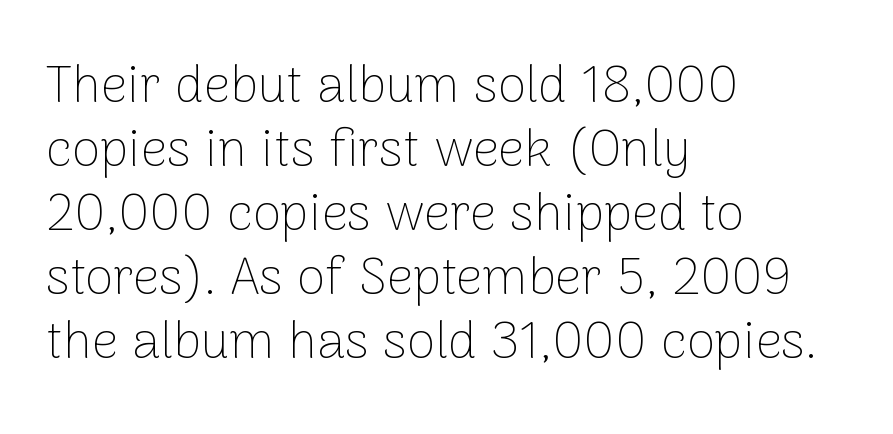
Q: Is the text bold? A: No.
Q: Is the text italic (slanted)? A: No, it is upright.
Q: Is the typeface a serif or a sans-serif typeface? A: Sans-serif.
Q: Is the text underlined? A: No.
Q: How is the paragraph aligned? A: Left-aligned.
Q: Is the spacing between letters normal or unusually wide? A: Normal.
Q: Width (condensed, normal, or wide)? A: Normal.
Q: Stroke contrast? A: Low.
Q: x-height? A: Medium.
Q: Monospaced? A: No.
